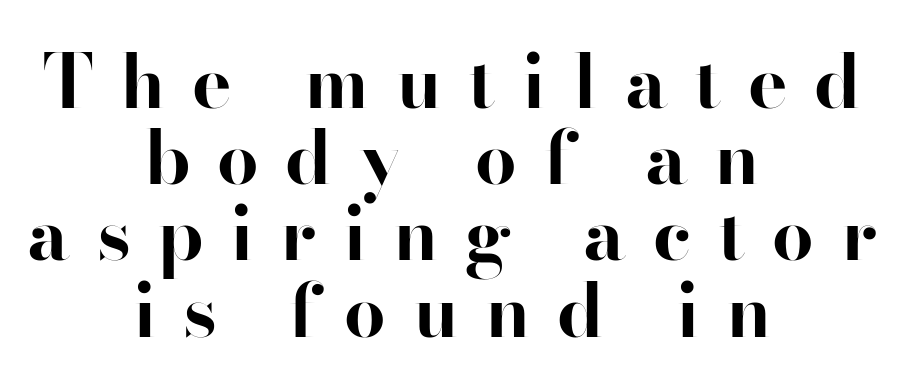
A bare baseline throughout the passage. The rag falls on both sides of this text block equally. A typesetter would label this face a sans. Notice how descenders almost collide with the ascenders below — that's tight leading. These lines are rendered in a variable-pitch font. The tracking reads as deliberately expanded to a designer's eye.
